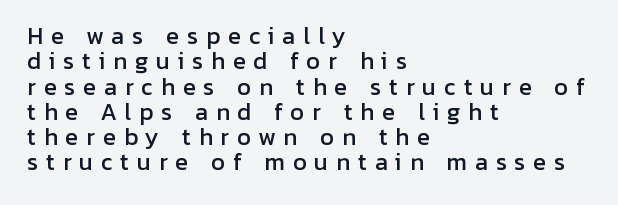
Designer's note — italics off, roman on. The area under the type is left untouched. Notice how the passage keeps a crisp vertical edge on the left only. Display-style spreading of the glyphs; the letterfit is very open. Quick note: interline space is minimal.
